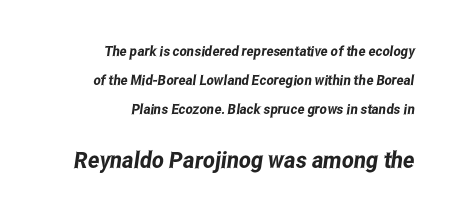
{"underline": "no", "align": "right", "line_spacing": "loose", "line_spacing_ratio": 2.07, "letter_spacing": "normal", "letter_spacing_em": 0.0, "larger_block": "second", "size_ratio": 1.64, "glyph_px": 23}
